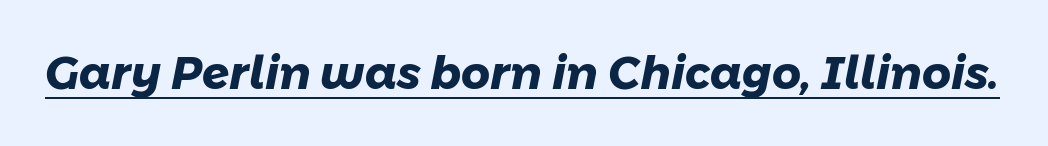
Note the varied advance widths — an 'i' is clearly narrower than an 'm'. Emphasis by weight is at full strength: bold. Check the space under the baseline: a stroke is drawn there. The letterforms sit shoulder to shoulder at normal distance.
